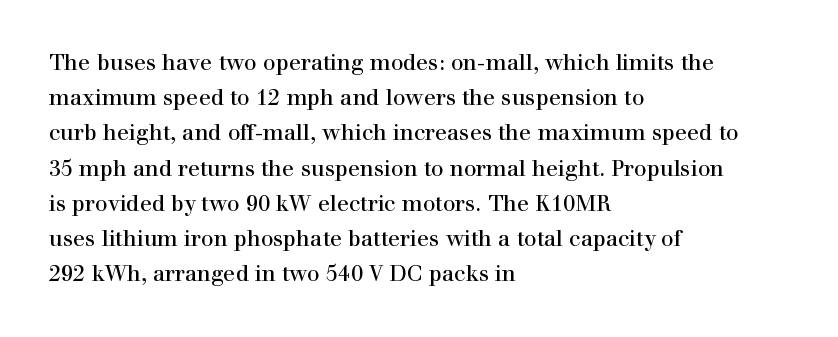
Q: Is the text bold? A: No.
Q: Is the text italic (slanted)? A: No, it is upright.
Q: Is the text underlined? A: No.
Q: How is the paragraph aligned? A: Left-aligned.
Q: Is the spacing between letters normal or unusually wide? A: Normal.
Q: Is the spacing between lines tight, normal or loose? A: Normal.
